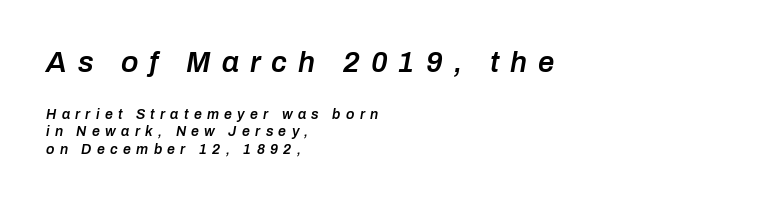
The face used here is rendered with a markedly widened letterfit. The passage shown is typed in a proportional face where columns would drift. Underlining? Definitely not there. Bigger letters appear in the top chunk; the bottom chunk is reduced.
